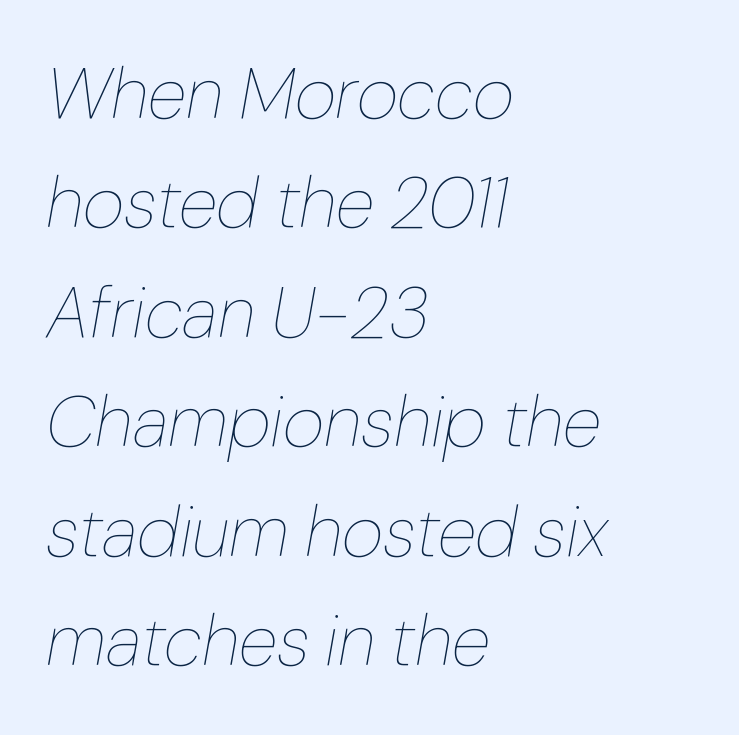
Q: Is the text bold? A: No.
Q: Is the text italic (slanted)? A: Yes, it leans right by about 10 degrees.
Q: Is the text underlined? A: No.
Q: How is the paragraph aligned? A: Left-aligned.
Q: Is the spacing between letters normal or unusually wide? A: Normal.
Q: Is the spacing between lines tight, normal or loose? A: Normal.
Q: Width (condensed, normal, or wide)? A: Normal.
Q: Stroke contrast? A: Low.
Q: x-height? A: Medium.
Q: Monospaced? A: No.
